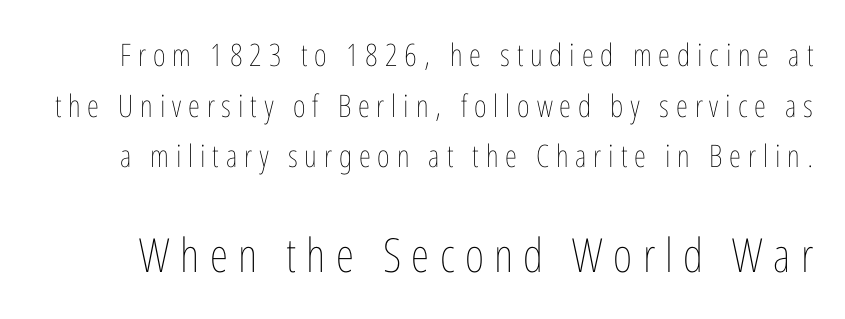
Q: Is the text bold? A: No.
Q: Is the text italic (slanted)? A: No, it is upright.
Q: Is the text underlined? A: No.
Q: Is the spacing between letters normal or unusually wide? A: Unusually wide.
Q: Is the spacing between lines tight, normal or loose? A: Normal.
Q: Which block of text is set in a larger size, the first (top) or the second (bottom)? A: The second (bottom) one.
Q: Width (condensed, normal, or wide)? A: Condensed.
Q: Stroke contrast? A: Low.
Q: x-height? A: Medium.
Q: Monospaced? A: No.
